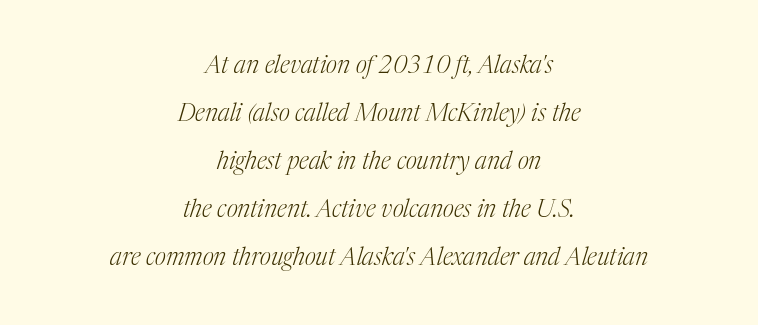
This rendering leaves character spacing at its baseline value. A bare baseline throughout the passage. The letterforms sit at book weight or below. Compared with ordinary roman type, these characters are visibly tilted. The lines are spread far apart with generous leading. Caption: multi-line text, centered on the measure.
